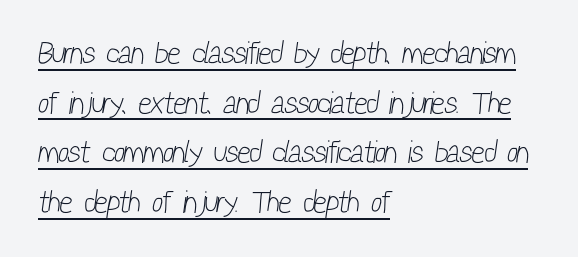
{"serif": "no", "bold": "no", "weight": "light", "width": "condensed", "stroke_contrast": "low", "x_height": "medium", "monospaced": "no", "underline": "yes", "align": "left", "line_spacing": "normal", "line_spacing_ratio": 1.6, "letter_spacing": "normal", "letter_spacing_em": 0.0, "glyph_px": 31}
